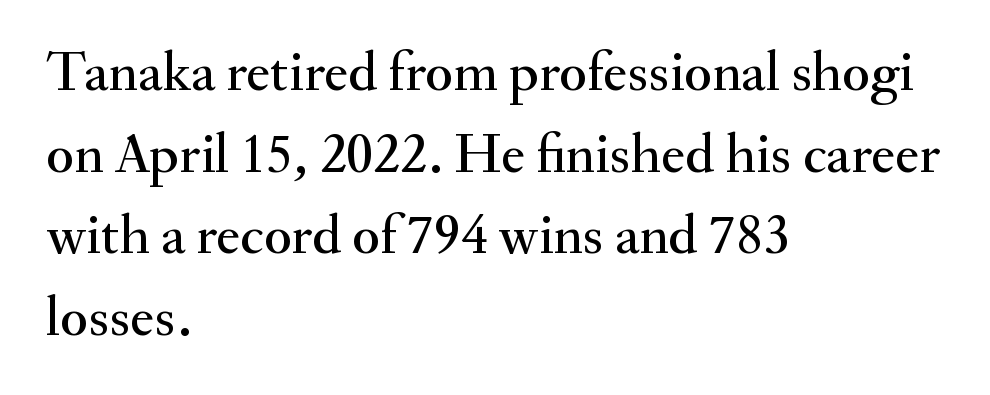
{"serif": "yes", "italic": "no", "width": "normal", "stroke_contrast": "medium", "x_height": "small", "monospaced": "no", "underline": "no", "align": "left", "line_spacing": "normal", "line_spacing_ratio": 1.43, "letter_spacing": "normal", "letter_spacing_em": 0.0, "glyph_px": 57}
